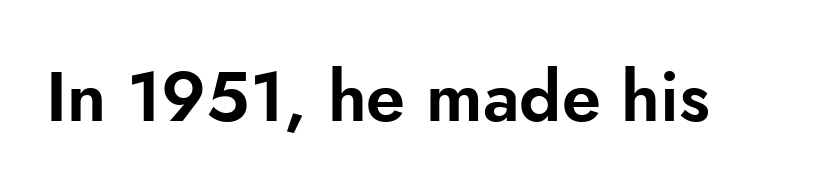
The image shows 70 px sans-serif type, upright; set normal letter spacing, not underlined; low stroke contrast and a small x-height.
